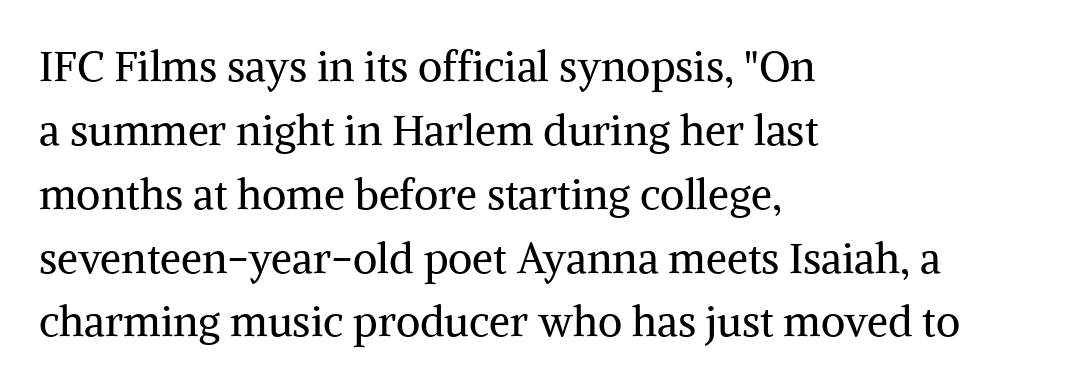
{"serif": "yes", "italic": "no", "bold": "no", "weight": "regular", "width": "normal", "stroke_contrast": "medium", "x_height": "medium", "monospaced": "no", "underline": "no", "align": "left", "line_spacing": "normal", "line_spacing_ratio": 1.52, "letter_spacing": "normal", "letter_spacing_em": 0.0, "glyph_px": 42}
